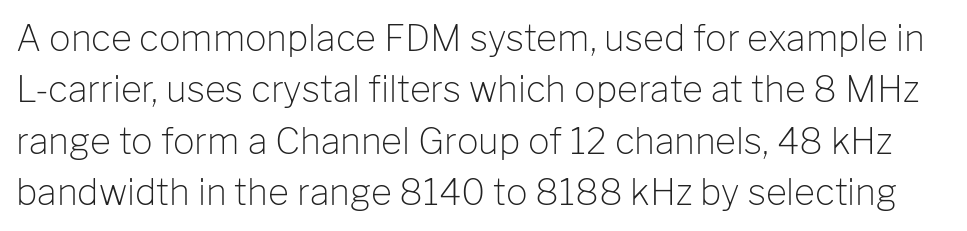
{"serif": "no", "italic": "no", "bold": "no", "weight": "light", "width": "normal", "stroke_contrast": "low", "x_height": "medium", "monospaced": "no", "underline": "no", "line_spacing": "normal", "line_spacing_ratio": 1.43, "letter_spacing": "normal", "letter_spacing_em": 0.0, "glyph_px": 36}
